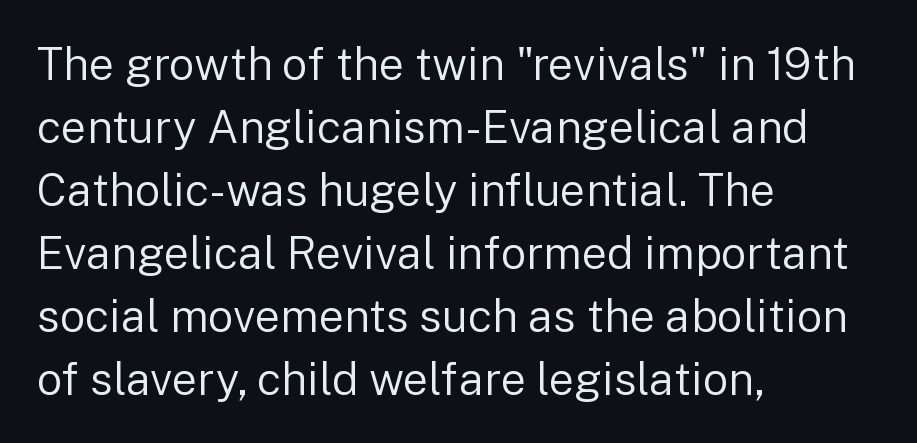
{"serif": "no", "italic": "no", "bold": "no", "weight": "regular", "width": "normal", "stroke_contrast": "low", "x_height": "medium", "monospaced": "no", "underline": "no", "align": "left", "line_spacing": "normal", "line_spacing_ratio": 1.4, "letter_spacing": "normal", "letter_spacing_em": 0.0, "glyph_px": 45}
